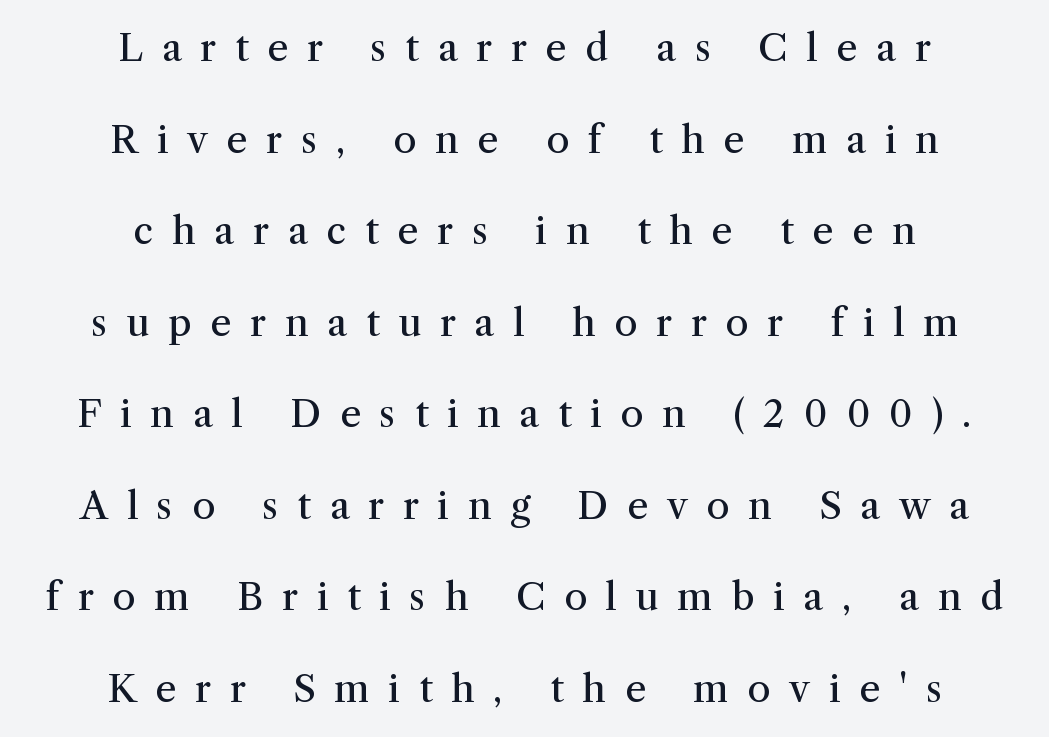
Q: Is the text bold? A: No.
Q: Is the text italic (slanted)? A: No, it is upright.
Q: Is the typeface a serif or a sans-serif typeface? A: Serif.
Q: Is the text underlined? A: No.
Q: How is the paragraph aligned? A: Centered.
Q: Is the spacing between letters normal or unusually wide? A: Unusually wide.
Q: Is the spacing between lines tight, normal or loose? A: Loose.
Q: Width (condensed, normal, or wide)? A: Normal.
Q: Stroke contrast? A: Medium.
Q: x-height? A: Medium.
Q: Monospaced? A: No.
